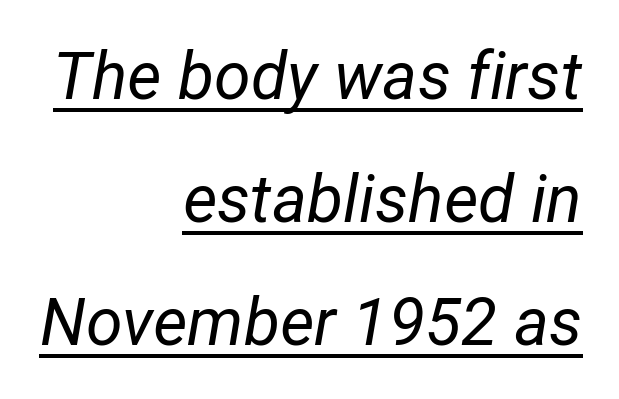
The image shows 66 px regular-weight type, italic (leaning right); set right-aligned, line spacing 1.86x, normal letter spacing, underlined; low stroke contrast and a medium x-height.
